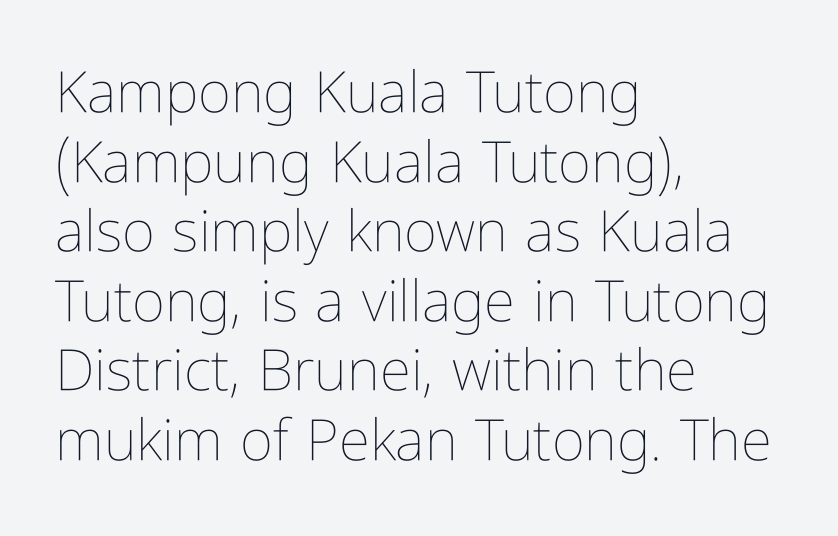
{"italic": "no", "bold": "no", "weight": "thin", "width": "condensed", "stroke_contrast": "low", "x_height": "medium", "monospaced": "no", "underline": "no", "align": "left", "line_spacing_ratio": 1.22, "letter_spacing": "normal", "letter_spacing_em": 0.0, "glyph_px": 57}
